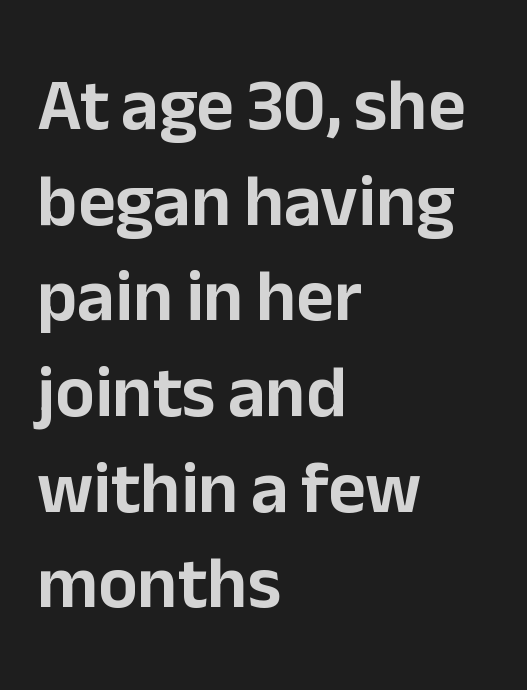
Observe the absence of serifs on each vertical stroke in this sample. Between one letter and the next there's only the usual sliver of space. The letters stand straight up with perfectly vertical stems. Leading: standard. Alignment: flush left. The space beneath each line is pristine and unruled.
